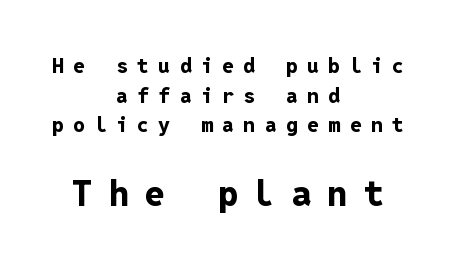
Q: Is the text bold? A: Yes.
Q: Is the text italic (slanted)? A: No, it is upright.
Q: Is the typeface a serif or a sans-serif typeface? A: Sans-serif.
Q: Is the text underlined? A: No.
Q: How is the paragraph aligned? A: Centered.
Q: Is the spacing between letters normal or unusually wide? A: Unusually wide.
Q: Is the spacing between lines tight, normal or loose? A: Normal.
Q: Which block of text is set in a larger size, the first (top) or the second (bottom)? A: The second (bottom) one.
Q: Width (condensed, normal, or wide)? A: Normal.
Q: Stroke contrast? A: Low.
Q: x-height? A: Medium.
Q: Monospaced? A: Yes.
